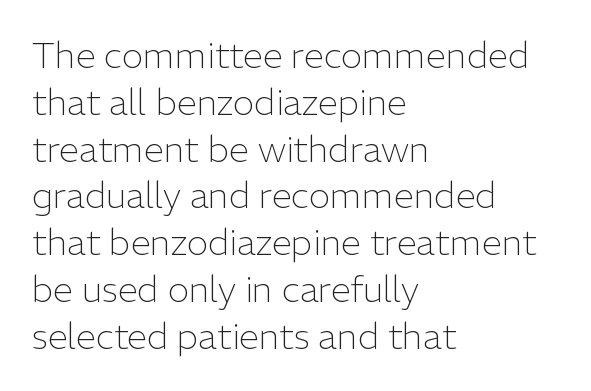
{"serif": "no", "italic": "no", "bold": "no", "weight": "light", "width": "normal", "stroke_contrast": "low", "x_height": "medium", "monospaced": "no", "underline": "no", "align": "left", "line_spacing": "normal", "line_spacing_ratio": 1.3, "letter_spacing": "normal", "letter_spacing_em": 0.0, "glyph_px": 36}
